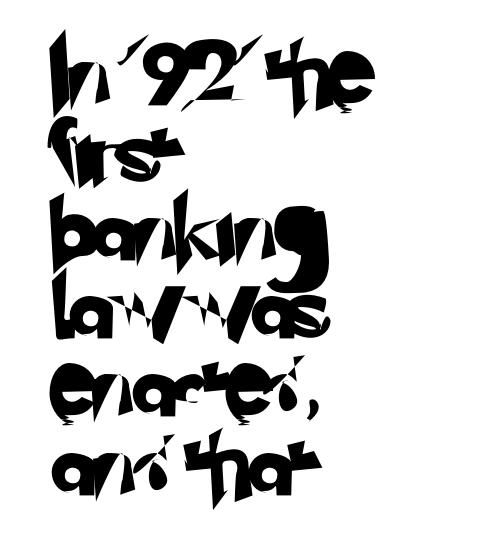
Words float on clear page, feet unadorned. This sample uses plain, unmodified letter spacing. Vertical spacing — default. Spacing verdict: proportional, widths tailored to each character.
